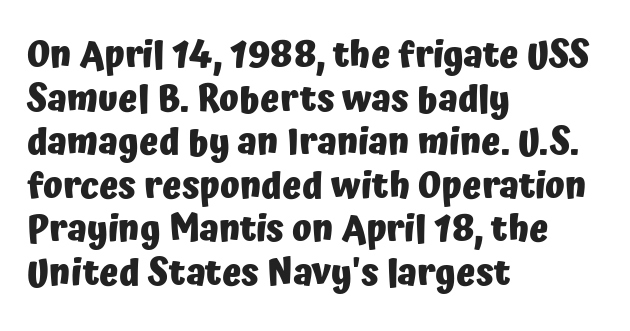
The image shows 36 px heavy sans-serif type, upright; set left-aligned, line spacing 1.21x, normal letter spacing, not underlined; low stroke contrast and a medium x-height.
